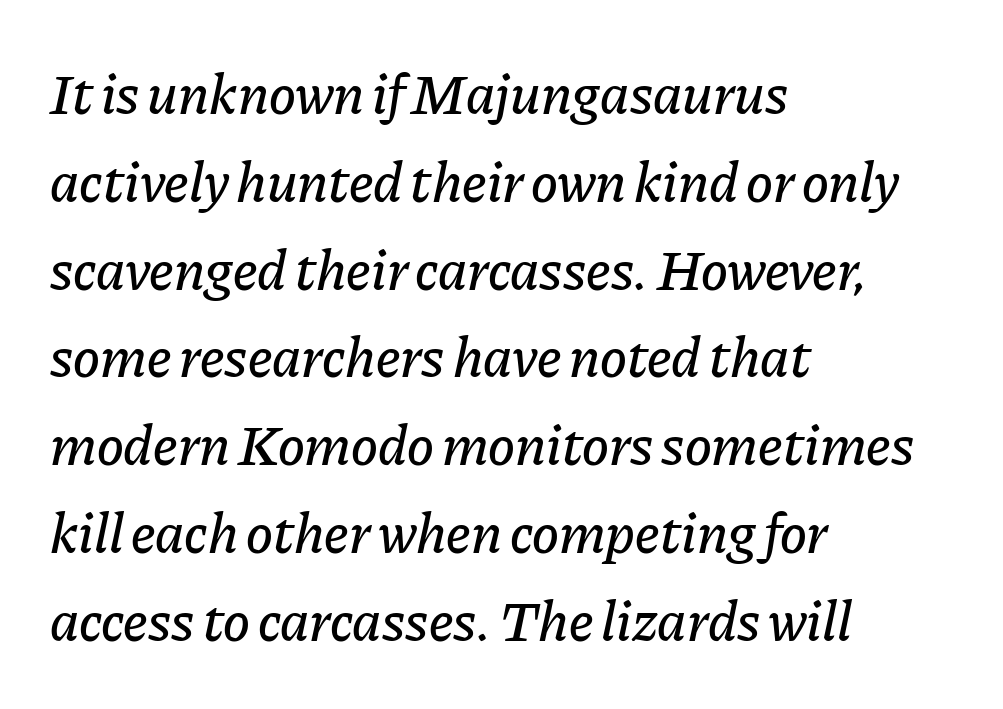
{"italic": "yes", "lean": "right", "slant_degrees": 11, "width": "normal", "stroke_contrast": "low", "x_height": "medium", "monospaced": "no", "underline": "no", "align": "left", "line_spacing": "normal", "line_spacing_ratio": 1.54, "letter_spacing": "normal", "letter_spacing_em": 0.0, "glyph_px": 57}
